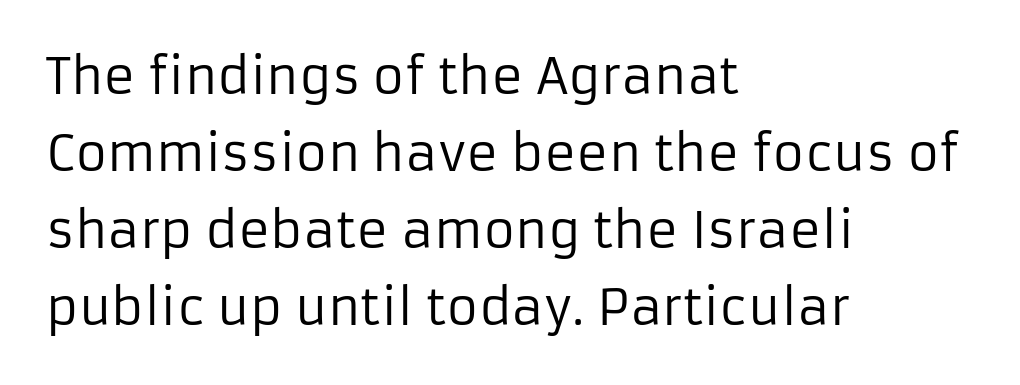
The image shows 49 px regular-weight sans-serif type, upright; set left-aligned, normal line spacing (1.57x), normal letter spacing, not underlined; low stroke contrast and a medium x-height.
